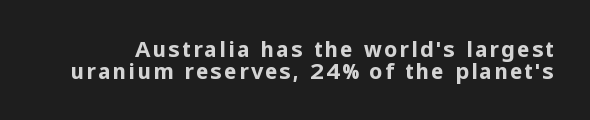
Quick note: not italic, upright. Rule under the text: the space is simply empty. These words are printed bold, with thick strokes throughout. The vertical gap from one line to the next is small.
